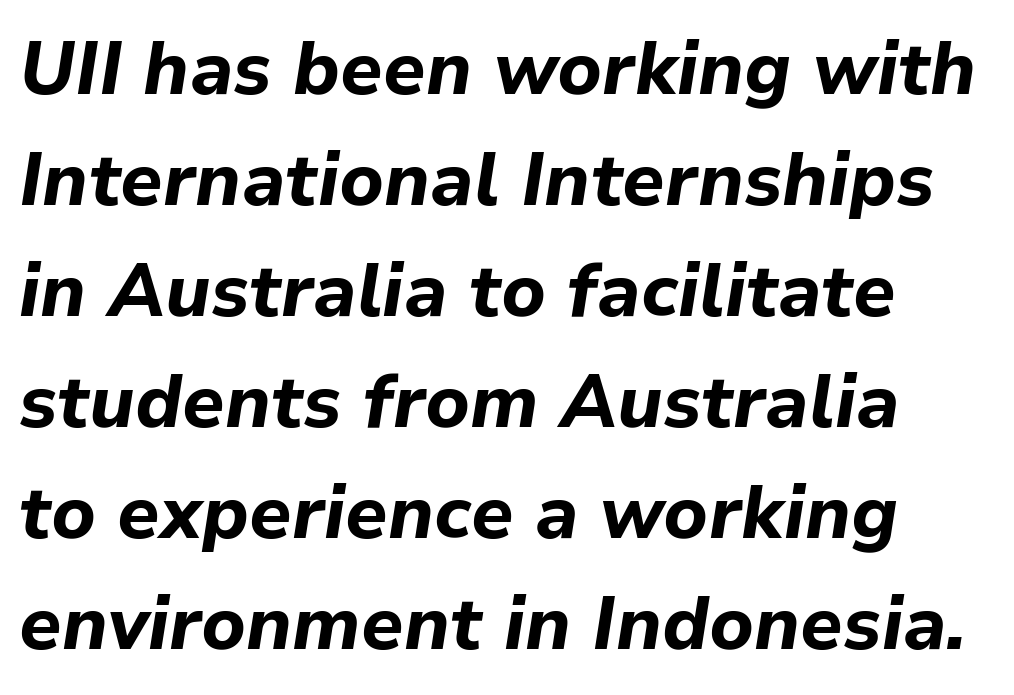
Here the designer chose a conventional face with non-uniform glyph widths. The rag falls on the right side of this text block. The glyphs have the mass of a bold cut. What's the leading like? Ordinary, nothing unusual.
